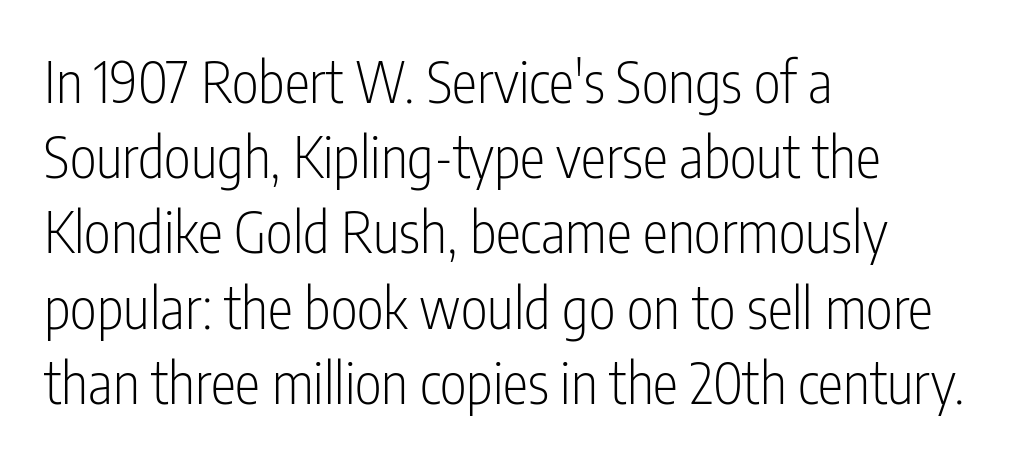
{"serif": "no", "italic": "no", "bold": "no", "weight": "light", "width": "condensed", "stroke_contrast": "low", "x_height": "medium", "monospaced": "no", "underline": "no", "align": "left", "line_spacing": "normal", "line_spacing_ratio": 1.32, "letter_spacing": "normal", "letter_spacing_em": 0.0, "glyph_px": 57}
